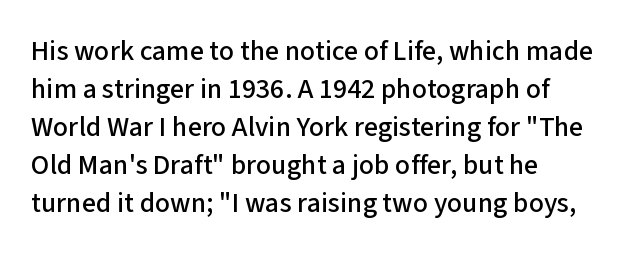
The image shows 28 px sans-serif type, upright; set left-aligned, normal line spacing (1.36x), normal letter spacing, not underlined; low stroke contrast and a medium x-height.
